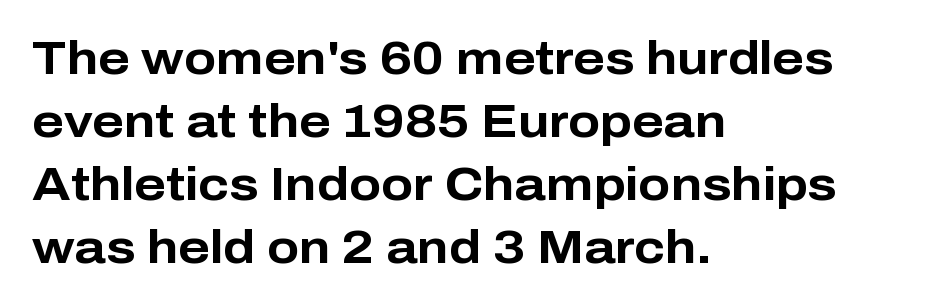
The image shows 47 px bold sans-serif type, upright; set left-aligned, normal line spacing (1.34x), normal letter spacing, not underlined; low stroke contrast and a medium x-height.
